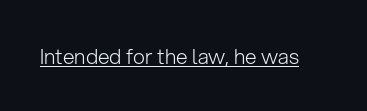
{"italic": "no", "bold": "no", "underline": "yes", "letter_spacing": "normal", "letter_spacing_em": 0.0, "glyph_px": 21}
